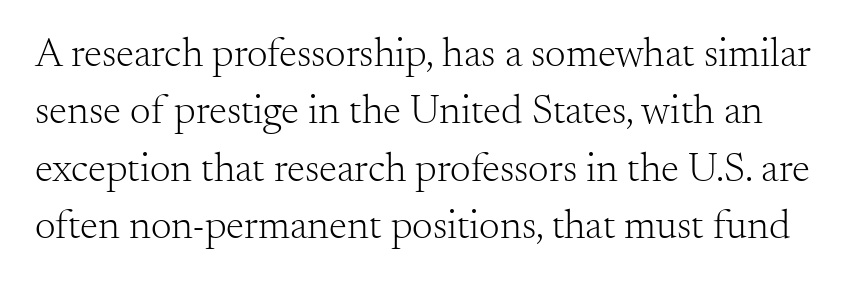
Q: Is the text bold? A: No.
Q: Is the text italic (slanted)? A: No, it is upright.
Q: Is the typeface a serif or a sans-serif typeface? A: Serif.
Q: Is the text underlined? A: No.
Q: Is the spacing between letters normal or unusually wide? A: Normal.
Q: Is the spacing between lines tight, normal or loose? A: Normal.
Q: Width (condensed, normal, or wide)? A: Normal.
Q: Stroke contrast? A: Medium.
Q: x-height? A: Small.
Q: Monospaced? A: No.
